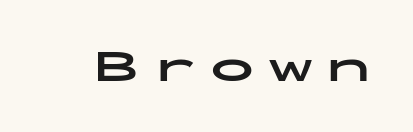
The image shows 45 px bold, wide sans-serif type, upright, monospaced; set unusually wide letter spacing (+0.29 em), not underlined; low stroke contrast and a medium x-height.
